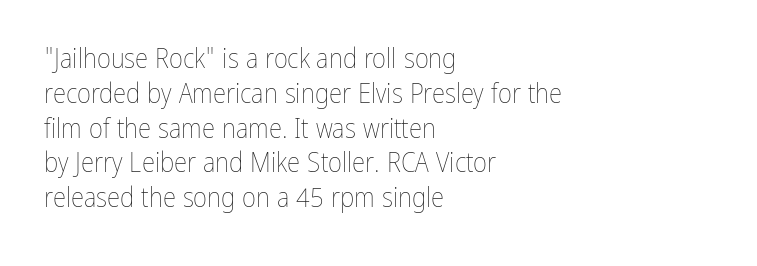
Q: Is the text bold? A: No.
Q: Is the text italic (slanted)? A: No, it is upright.
Q: Is the text underlined? A: No.
Q: How is the paragraph aligned? A: Left-aligned.
Q: Is the spacing between letters normal or unusually wide? A: Normal.
Q: Is the spacing between lines tight, normal or loose? A: Normal.
